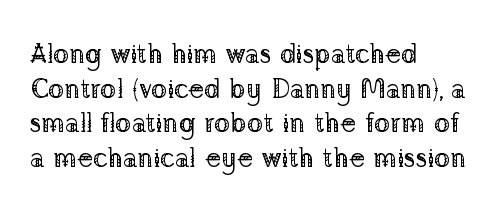
{"italic": "no", "bold": "no", "underline": "no", "align": "left", "line_spacing": "normal", "line_spacing_ratio": 1.28, "letter_spacing": "normal", "letter_spacing_em": 0.0, "glyph_px": 27}
